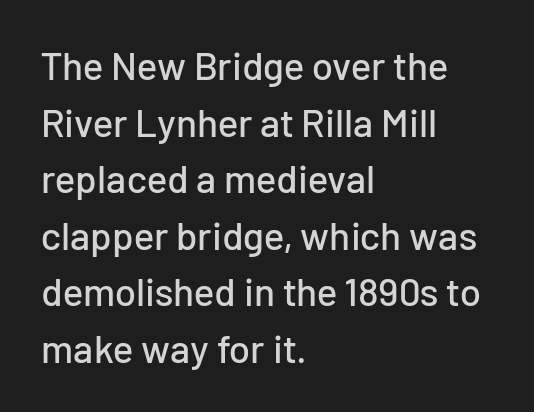
The image shows 39 px sans-serif type, upright; set left-aligned, normal line spacing (1.45x), normal letter spacing, not underlined; low stroke contrast and a medium x-height.
